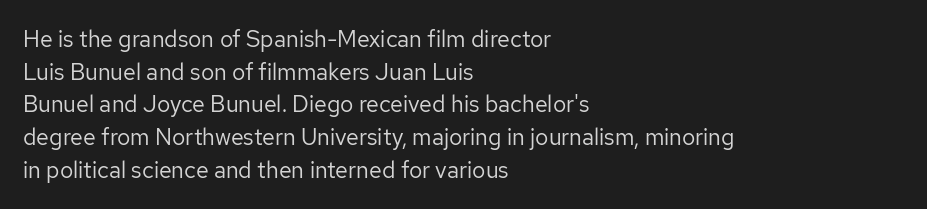
The image shows 23 px text type, upright; set left-aligned, normal line spacing (1.42x), normal letter spacing, not underlined.
